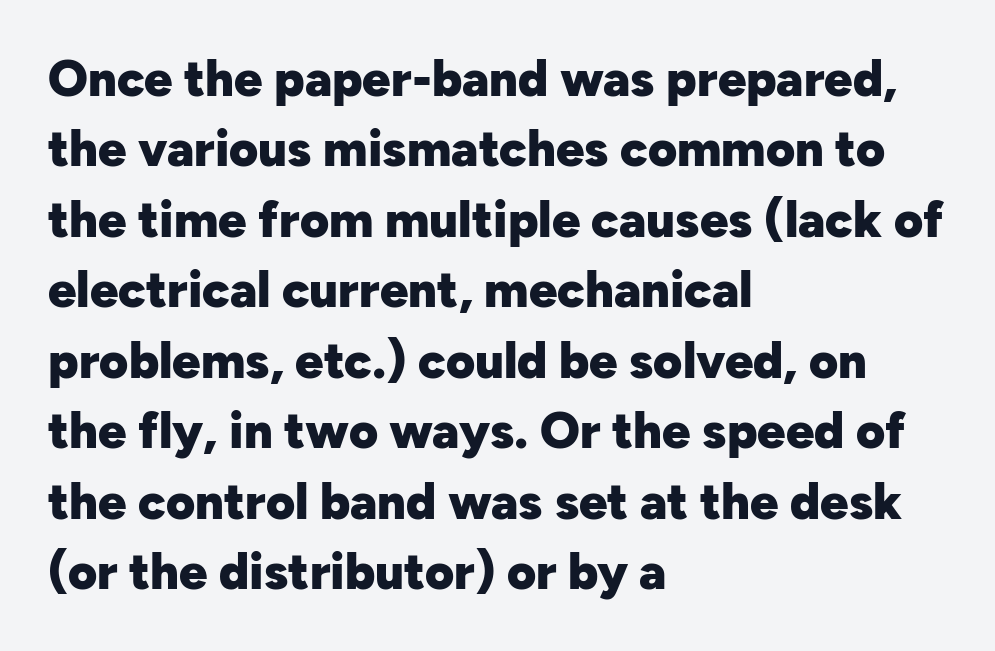
The image shows 50 px heavy sans-serif type, upright; set left-aligned, normal line spacing (1.41x), normal letter spacing, not underlined; low stroke contrast and a medium x-height.
